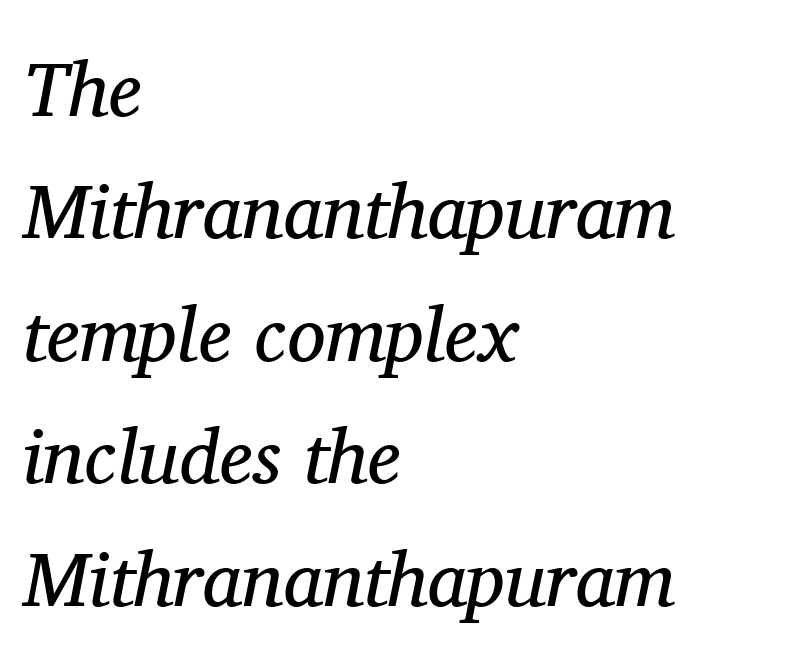
The image shows 77 px regular-weight serif type, italic (leaning right); set left-aligned, normal line spacing (1.59x), normal letter spacing, not underlined; medium stroke contrast and a medium x-height.
